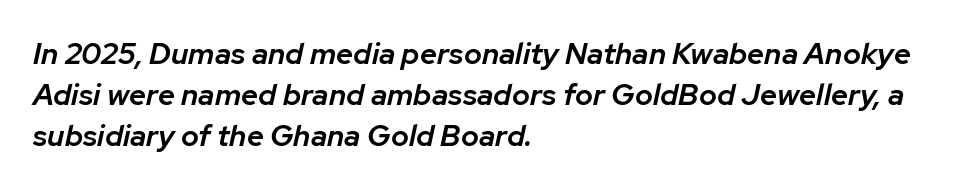
The face used here has a pronounced slope to its letters. The type is set solid horizontally, with unmodified tracking. Slightly chunky letters — semibold, I'd say, not full bold. The setting favours the left margin, as ordinary paragraphs usually do.
